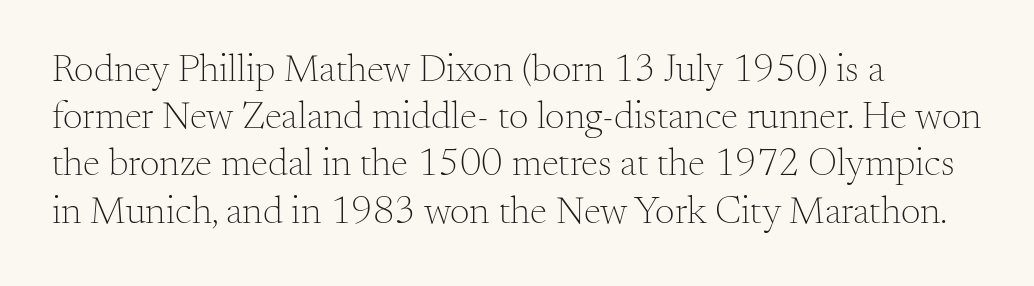
Q: Is the text bold? A: No.
Q: Is the text italic (slanted)? A: No, it is upright.
Q: Is the typeface a serif or a sans-serif typeface? A: Serif.
Q: Is the text underlined? A: No.
Q: How is the paragraph aligned? A: Left-aligned.
Q: Is the spacing between letters normal or unusually wide? A: Normal.
Q: Width (condensed, normal, or wide)? A: Normal.
Q: Stroke contrast? A: Medium.
Q: x-height? A: Small.
Q: Monospaced? A: No.
